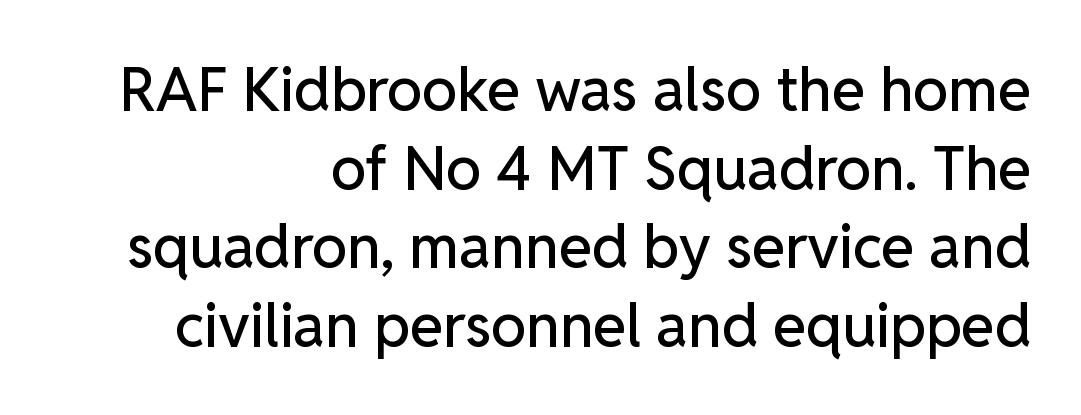
No feet cap the strokes, marking this as sans-serif type. Baseline-to-baseline distance is the conventional proportion of letter height. A clean baseline with only descenders dipping below it. Tall strokes in this sample are plumb rather than angled. There is no visible air inserted between adjacent glyphs.
